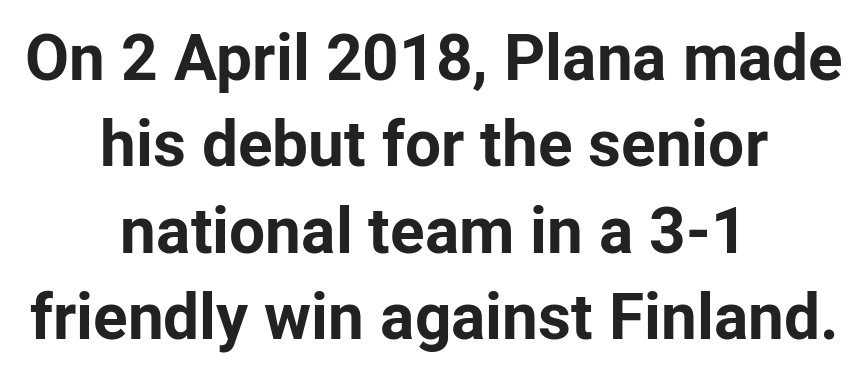
This rendering leaves character spacing at its baseline value. Neither beginnings nor endings align; midpoints do. You can tell it's not italic because the verticals are truly vertical. You'd pick this weight for a headline — it's a proper bold. This rendering features lettering with no underline.
